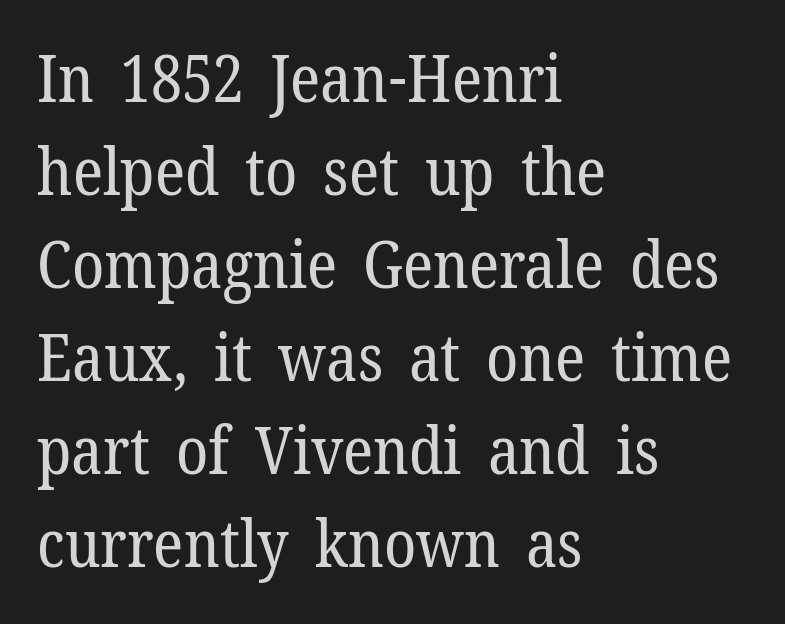
The glyphs are unaccompanied by any horizontal stroke below them. These lines keep a tight, regular rhythm from letter to letter. Letterform terminals end in serifs throughout the passage. Summary of weight: not heavy and not bold. All the whitespace from short lines collects on the right.
